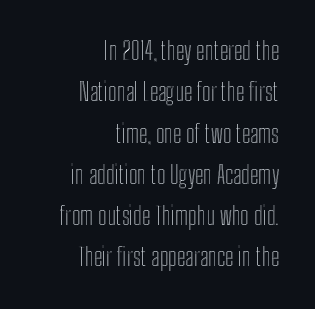
{"italic": "no", "underline": "no", "align": "right", "line_spacing_ratio": 1.72, "letter_spacing": "normal", "letter_spacing_em": 0.0, "glyph_px": 24}
